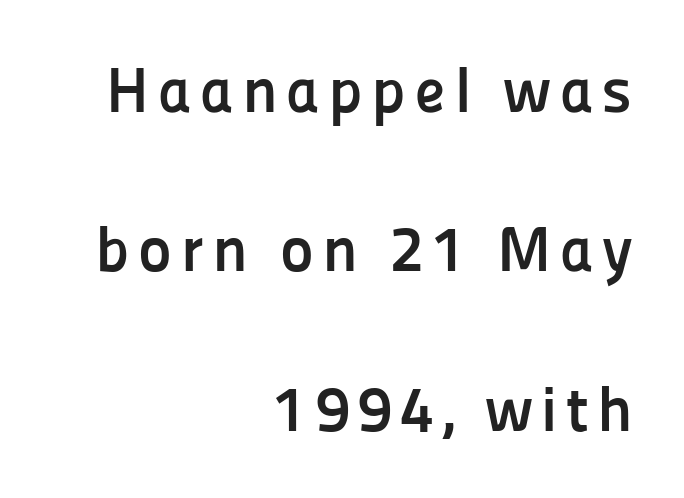
{"serif": "no", "italic": "no", "bold": "yes", "weight": "semibold", "width": "normal", "stroke_contrast": "low", "x_height": "medium", "monospaced": "no", "underline": "no", "align": "right", "line_spacing": "loose", "line_spacing_ratio": 2.49, "glyph_px": 64}
